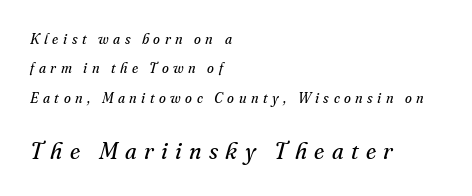
Q: Is the text bold? A: No.
Q: Is the text italic (slanted)? A: Yes, it leans right by about 16 degrees.
Q: Is the text underlined? A: No.
Q: How is the paragraph aligned? A: Left-aligned.
Q: Is the spacing between letters normal or unusually wide? A: Unusually wide.
Q: Is the spacing between lines tight, normal or loose? A: Loose.
Q: Which block of text is set in a larger size, the first (top) or the second (bottom)? A: The second (bottom) one.
